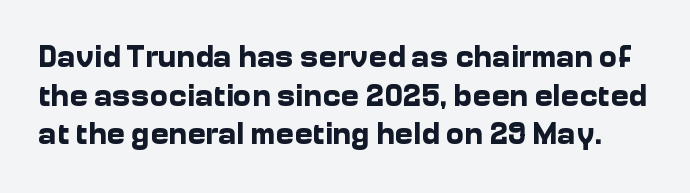
Q: Is the text bold? A: Yes.
Q: Is the text italic (slanted)? A: No, it is upright.
Q: Is the typeface a serif or a sans-serif typeface? A: Sans-serif.
Q: Is the text underlined? A: No.
Q: Is the spacing between letters normal or unusually wide? A: Normal.
Q: Is the spacing between lines tight, normal or loose? A: Normal.
Q: Width (condensed, normal, or wide)? A: Normal.
Q: Stroke contrast? A: Low.
Q: x-height? A: Medium.
Q: Monospaced? A: No.
